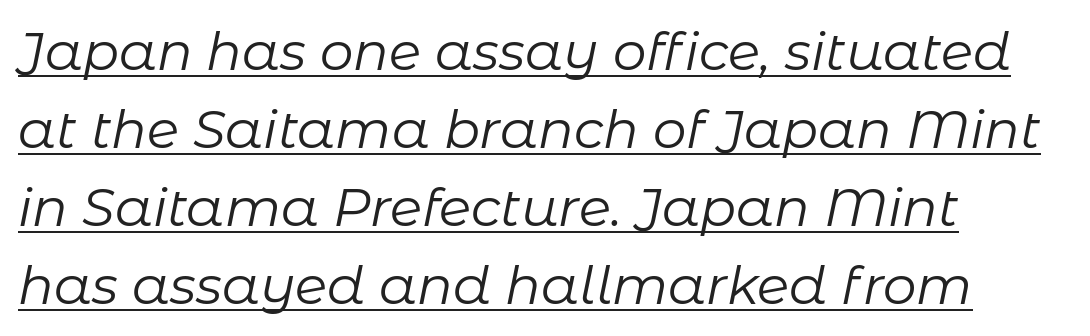
Q: Is the text bold? A: No.
Q: Is the text italic (slanted)? A: Yes, it leans right by about 11 degrees.
Q: Is the text underlined? A: Yes.
Q: How is the paragraph aligned? A: Left-aligned.
Q: Is the spacing between letters normal or unusually wide? A: Normal.
Q: Is the spacing between lines tight, normal or loose? A: Normal.
Q: Width (condensed, normal, or wide)? A: Normal.
Q: Stroke contrast? A: Low.
Q: x-height? A: Medium.
Q: Monospaced? A: No.
